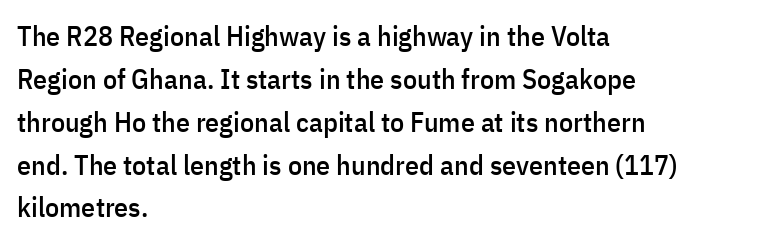
Only glyphs here, with clear space below each row. Unlike italic type, these characters show no tilt at all. A typesetter would label this face a sans. Varying glyph widths throughout — classic text-font behaviour. Short and long lines alike share a common starting point at left.
